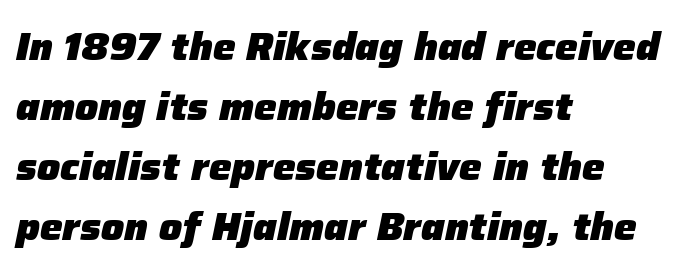
Q: Is the text bold? A: Yes.
Q: Is the text italic (slanted)? A: Yes, it leans right by about 12 degrees.
Q: Is the text underlined? A: No.
Q: How is the paragraph aligned? A: Left-aligned.
Q: Is the spacing between letters normal or unusually wide? A: Normal.
Q: Is the spacing between lines tight, normal or loose? A: Normal.
Q: Width (condensed, normal, or wide)? A: Normal.
Q: Stroke contrast? A: Low.
Q: x-height? A: Medium.
Q: Monospaced? A: No.
